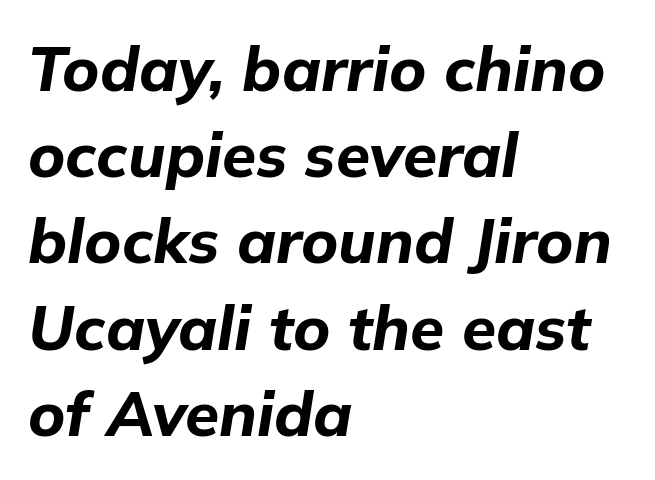
{"italic": "yes", "lean": "right", "slant_degrees": 9, "bold": "yes", "weight": "bold", "width": "normal", "stroke_contrast": "low", "x_height": "medium", "monospaced": "no", "underline": "no", "align": "left", "line_spacing": "normal", "line_spacing_ratio": 1.39, "letter_spacing": "normal", "letter_spacing_em": 0.0, "glyph_px": 62}
